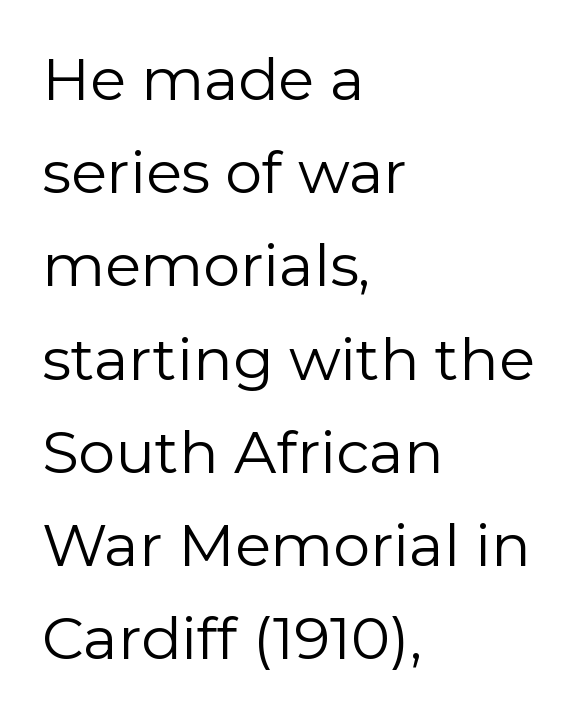
{"serif": "no", "italic": "no", "bold": "no", "weight": "regular", "width": "normal", "stroke_contrast": "low", "x_height": "medium", "monospaced": "no", "underline": "no", "align": "left", "line_spacing": "normal", "line_spacing_ratio": 1.58, "letter_spacing": "normal", "letter_spacing_em": 0.0, "glyph_px": 59}
